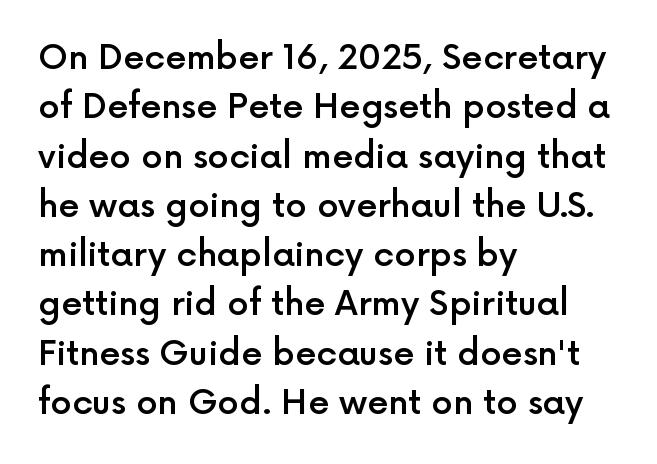
The image shows 34 px semibold sans-serif type, upright; set left-aligned, normal line spacing (1.45x), normal letter spacing, not underlined; a medium x-height.
